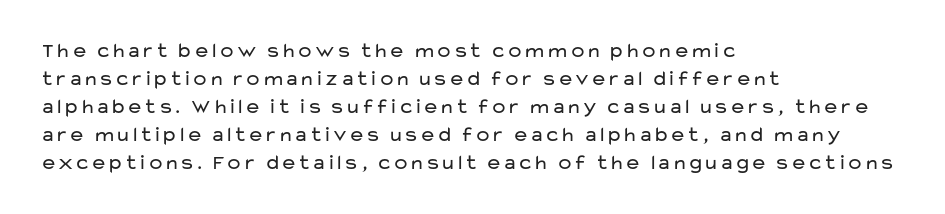
{"italic": "no", "bold": "no", "underline": "no", "align": "left", "line_spacing": "normal", "line_spacing_ratio": 1.33, "letter_spacing": "normal", "letter_spacing_em": 0.0, "glyph_px": 21}
